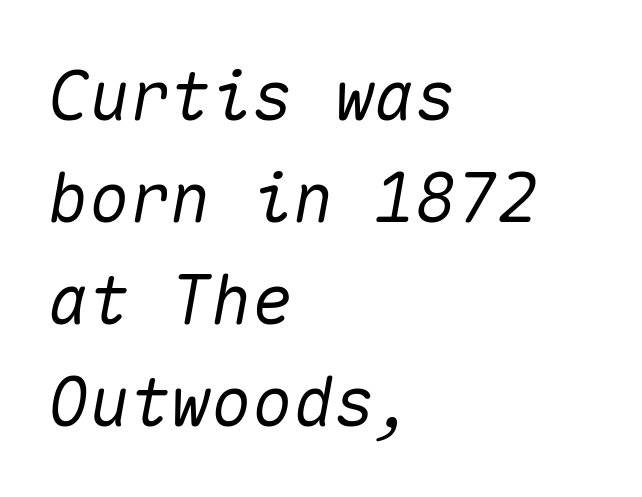
The image shows 68 px text type, italic (leaning right), monospaced; set left-aligned, normal line spacing (1.5x), normal letter spacing, not underlined; medium stroke contrast and a medium x-height.
